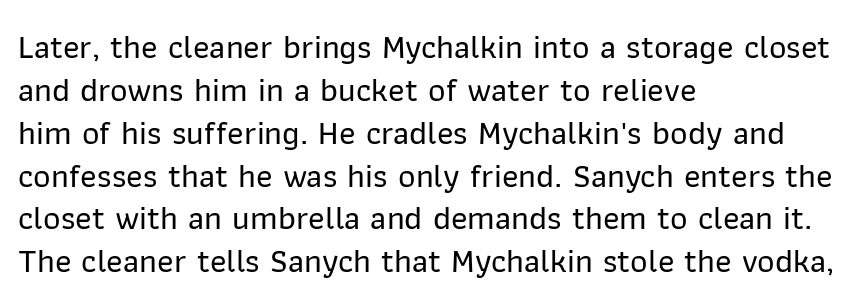
Q: Is the text italic (slanted)? A: No, it is upright.
Q: Is the typeface a serif or a sans-serif typeface? A: Sans-serif.
Q: Is the text underlined? A: No.
Q: How is the paragraph aligned? A: Left-aligned.
Q: Is the spacing between letters normal or unusually wide? A: Normal.
Q: Is the spacing between lines tight, normal or loose? A: Normal.
Q: Width (condensed, normal, or wide)? A: Normal.
Q: Stroke contrast? A: Low.
Q: x-height? A: Medium.
Q: Monospaced? A: No.
